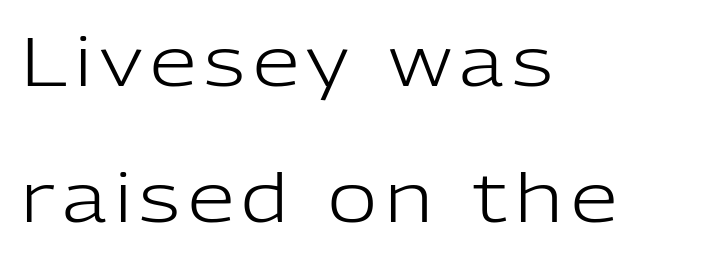
{"serif": "no", "italic": "no", "bold": "no", "weight": "light", "width": "normal", "stroke_contrast": "low", "x_height": "medium", "monospaced": "no", "underline": "no", "align": "left", "line_spacing": "loose", "line_spacing_ratio": 2.03, "glyph_px": 67}
